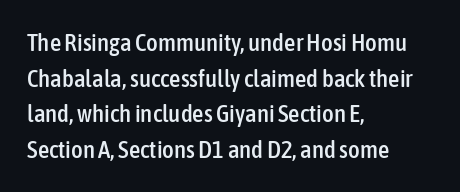
Q: Is the text italic (slanted)? A: No, it is upright.
Q: Is the text underlined? A: No.
Q: How is the paragraph aligned? A: Left-aligned.
Q: Is the spacing between letters normal or unusually wide? A: Normal.
Q: Is the spacing between lines tight, normal or loose? A: Normal.
